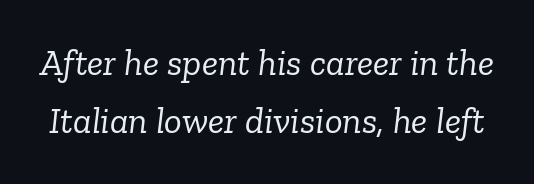
Q: Is the text bold? A: No.
Q: Is the text italic (slanted)? A: Yes, it leans right by about 6 degrees.
Q: Is the typeface a serif or a sans-serif typeface? A: Serif.
Q: Is the text underlined? A: No.
Q: Is the spacing between letters normal or unusually wide? A: Normal.
Q: Is the spacing between lines tight, normal or loose? A: Normal.
Q: Width (condensed, normal, or wide)? A: Normal.
Q: Stroke contrast? A: Low.
Q: x-height? A: Medium.
Q: Monospaced? A: No.
